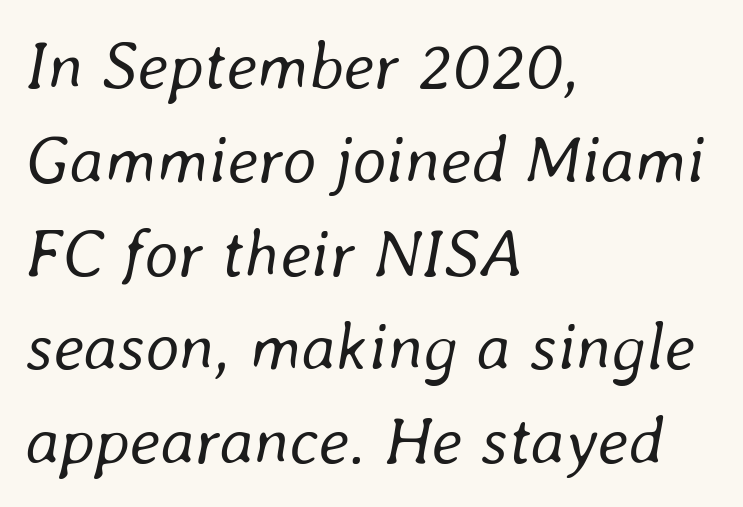
Nobody drew a line under any word here. Is the type heavy? It reads as light-to-regular instead. The space between consecutive lines is moderate. This is oblique type, the kind used for emphasis or titles.
